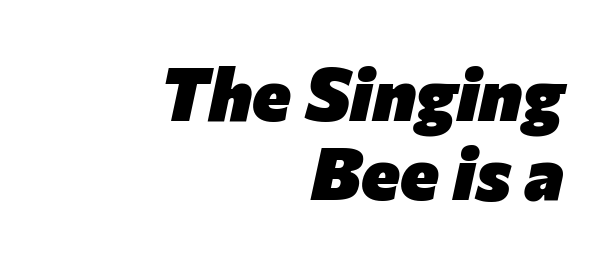
{"italic": "yes", "lean": "right", "slant_degrees": 12, "bold": "yes", "weight": "heavy", "width": "normal", "stroke_contrast": "low", "x_height": "medium", "monospaced": "no", "underline": "no", "align": "right", "line_spacing": "tight", "line_spacing_ratio": 1.07, "letter_spacing": "normal", "letter_spacing_em": 0.0, "glyph_px": 74}
